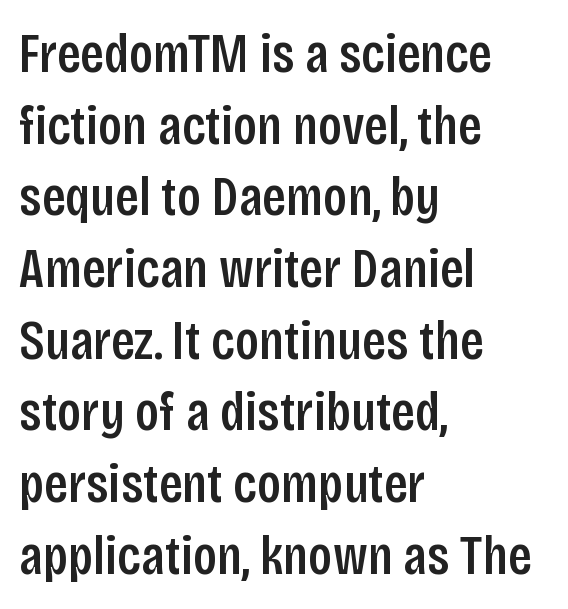
The image shows 56 px semibold, condensed sans-serif type, upright; set left-aligned, normal line spacing (1.28x), normal letter spacing, not underlined; low stroke contrast and a large x-height.
